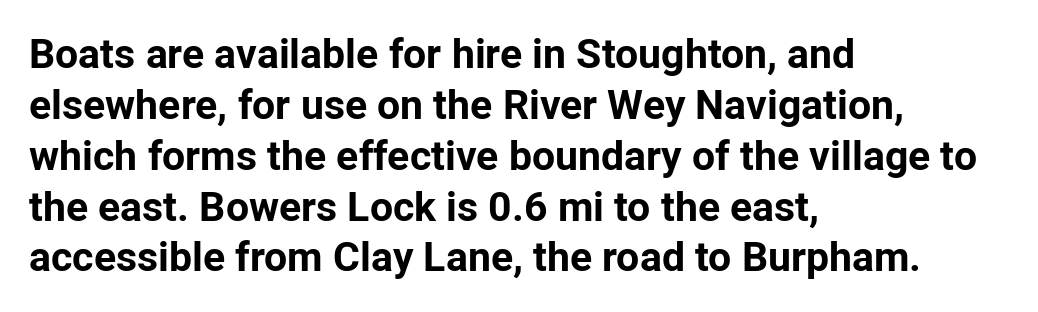
{"serif": "no", "italic": "no", "bold": "yes", "weight": "bold", "width": "normal", "stroke_contrast": "low", "x_height": "medium", "monospaced": "no", "underline": "no", "align": "left", "line_spacing_ratio": 1.24, "letter_spacing": "normal", "letter_spacing_em": 0.0, "glyph_px": 41}
